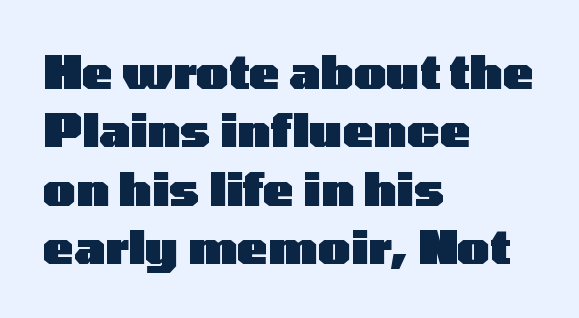
One glance says typical: line gaps are just what's usual. In terms of letterform style, serifs are entirely absent. Just letters on the line, the space beneath them empty. These lines are set flush left with a ragged right edge. You could call the tracking neutral — neither tight nor loose. Every letter is thick-stroked: bold, no question.
